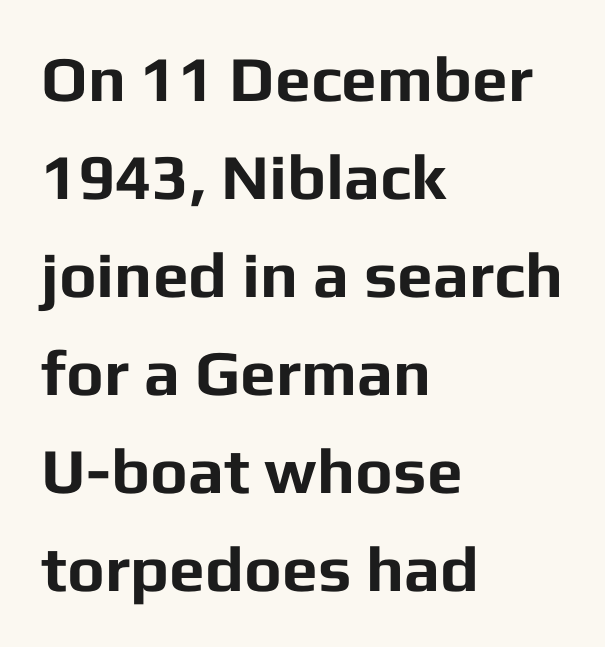
{"serif": "no", "italic": "no", "bold": "yes", "weight": "bold", "width": "normal", "stroke_contrast": "low", "x_height": "medium", "monospaced": "no", "underline": "no", "align": "left", "line_spacing": "normal", "line_spacing_ratio": 1.53, "letter_spacing": "normal", "letter_spacing_em": 0.0, "glyph_px": 64}
